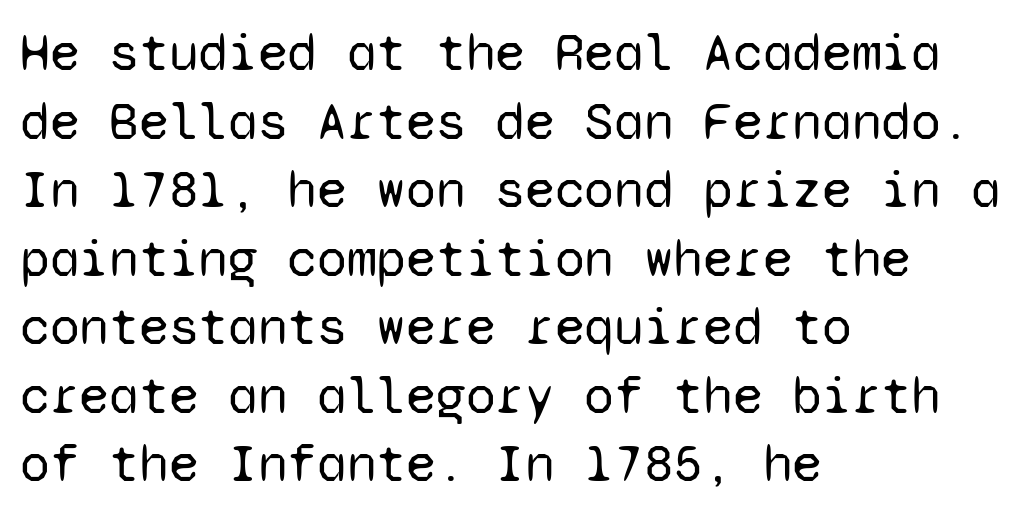
Q: Is the text bold? A: No.
Q: Is the text italic (slanted)? A: No, it is upright.
Q: Is the typeface a serif or a sans-serif typeface? A: Sans-serif.
Q: Is the text underlined? A: No.
Q: How is the paragraph aligned? A: Left-aligned.
Q: Is the spacing between letters normal or unusually wide? A: Normal.
Q: Is the spacing between lines tight, normal or loose? A: Normal.
Q: Width (condensed, normal, or wide)? A: Normal.
Q: Stroke contrast? A: Low.
Q: x-height? A: Medium.
Q: Monospaced? A: Yes.
